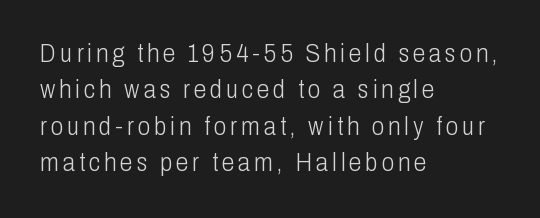
The letters stand straight up with perfectly vertical stems. The typesetter chose a ragged-right arrangement here. A normal amount of white space separates one row of letters from the next. Summary of weight: not heavy and not bold. A clean baseline with only descenders dipping below it.
